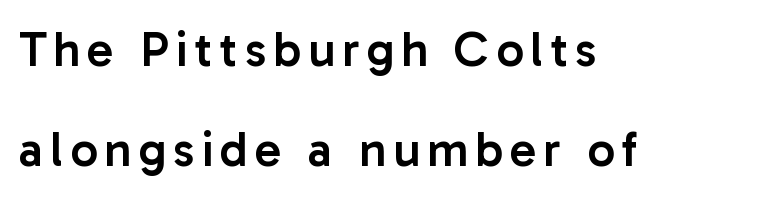
Q: Is the text bold? A: Semi-bold.
Q: Is the text italic (slanted)? A: No, it is upright.
Q: Is the typeface a serif or a sans-serif typeface? A: Sans-serif.
Q: Is the text underlined? A: No.
Q: How is the paragraph aligned? A: Left-aligned.
Q: Is the spacing between lines tight, normal or loose? A: Loose.
Q: Width (condensed, normal, or wide)? A: Normal.
Q: Stroke contrast? A: Low.
Q: x-height? A: Medium.
Q: Monospaced? A: No.
